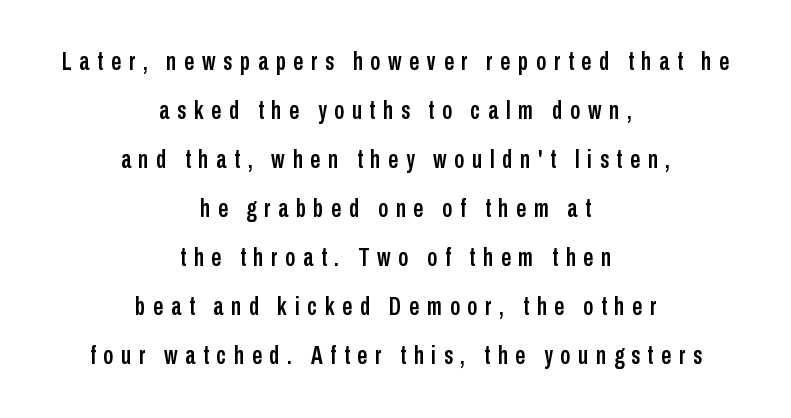
Q: Is the text italic (slanted)? A: No, it is upright.
Q: Is the text underlined? A: No.
Q: How is the paragraph aligned? A: Centered.
Q: Is the spacing between letters normal or unusually wide? A: Unusually wide.
Q: Is the spacing between lines tight, normal or loose? A: Loose.
